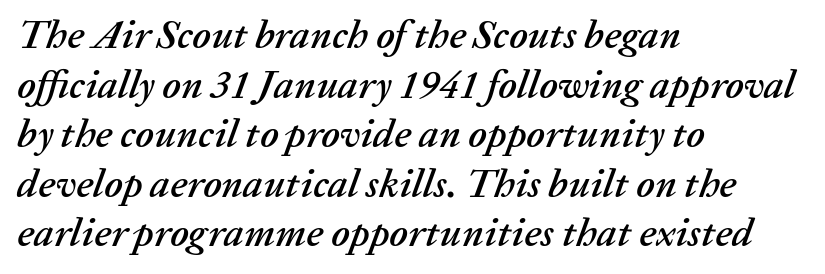
The line texture is even and compact thanks to regular tracking. Line starts are locked; line ends wander. Is the type slanted? Yes — the strokes lean at a clear angle. Only glyphs here, with clear space below each row. Character widths vary here, with narrow letters taking less room than wide ones.
